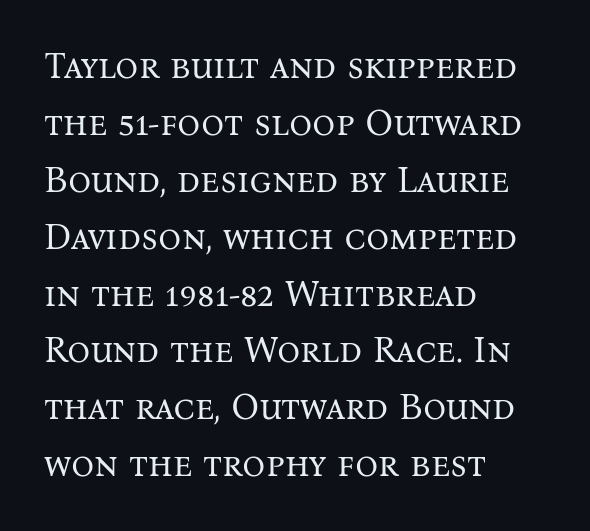
Q: Is the text bold? A: No.
Q: Is the text italic (slanted)? A: No, it is upright.
Q: Is the typeface a serif or a sans-serif typeface? A: Serif.
Q: Is the text underlined? A: No.
Q: How is the paragraph aligned? A: Left-aligned.
Q: Is the spacing between letters normal or unusually wide? A: Normal.
Q: Is the spacing between lines tight, normal or loose? A: Normal.
Q: Width (condensed, normal, or wide)? A: Normal.
Q: Stroke contrast? A: Medium.
Q: x-height? A: Medium.
Q: Monospaced? A: No.
